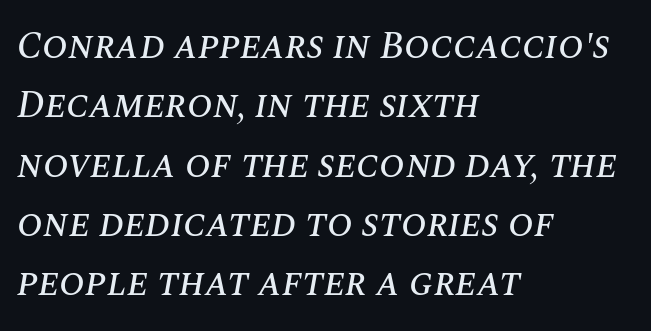
Q: Is the text italic (slanted)? A: Yes, it leans right by about 10 degrees.
Q: Is the text underlined? A: No.
Q: How is the paragraph aligned? A: Left-aligned.
Q: Is the spacing between letters normal or unusually wide? A: Normal.
Q: Is the spacing between lines tight, normal or loose? A: Normal.
Q: Width (condensed, normal, or wide)? A: Normal.
Q: Stroke contrast? A: Medium.
Q: x-height? A: Large.
Q: Monospaced? A: No.
